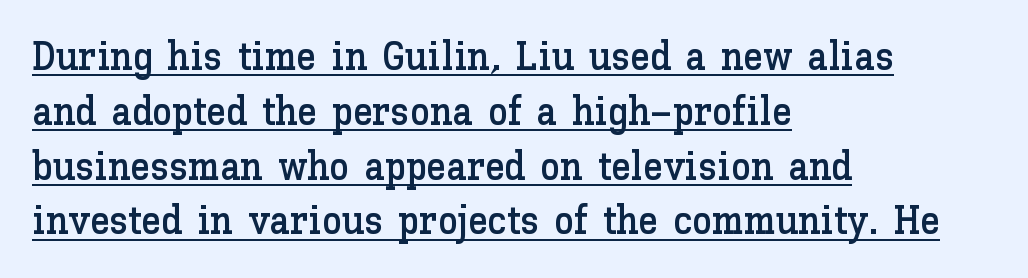
Interline gaps are of average width in this sample. The compositor pushed each line to the left boundary. Do the characters align in a grid? No, the font is proportional. In terms of letterspacing, this is plain default setting. Italic? Not at all — the glyphs are vertical.
